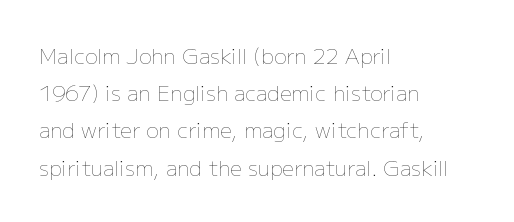
The image shows 21 px text type, upright; set left-aligned, line spacing 1.77x, normal letter spacing, not underlined.
